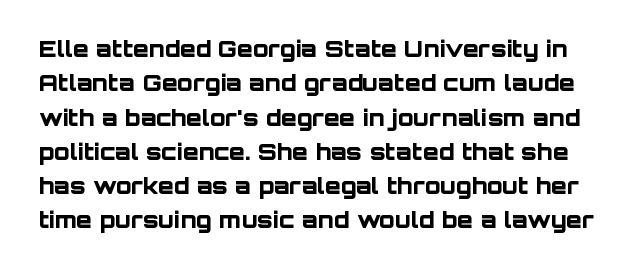
{"italic": "no", "bold": "yes", "underline": "no", "line_spacing": "normal", "line_spacing_ratio": 1.49, "letter_spacing": "normal", "letter_spacing_em": 0.0, "glyph_px": 23}
